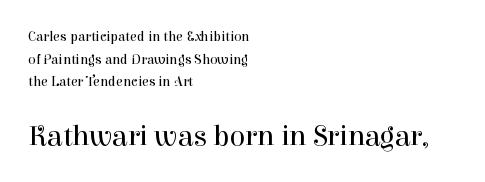
Q: Is the text bold? A: No.
Q: Is the text italic (slanted)? A: No, it is upright.
Q: Is the typeface a serif or a sans-serif typeface? A: Serif.
Q: Is the text underlined? A: No.
Q: How is the paragraph aligned? A: Left-aligned.
Q: Is the spacing between letters normal or unusually wide? A: Normal.
Q: Is the spacing between lines tight, normal or loose? A: Normal.
Q: Which block of text is set in a larger size, the first (top) or the second (bottom)? A: The second (bottom) one.
Q: Width (condensed, normal, or wide)? A: Normal.
Q: Stroke contrast? A: High.
Q: x-height? A: Medium.
Q: Monospaced? A: No.
